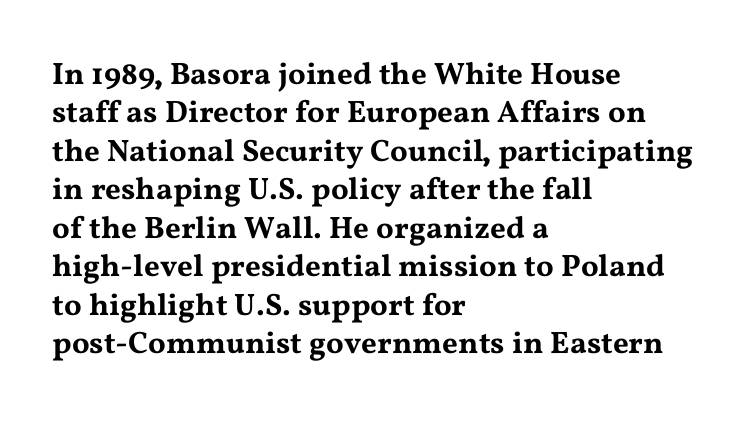
The image shows 31 px wide serif type, upright; set left-aligned, line spacing 1.24x, normal letter spacing, not underlined; medium stroke contrast and a medium x-height.
